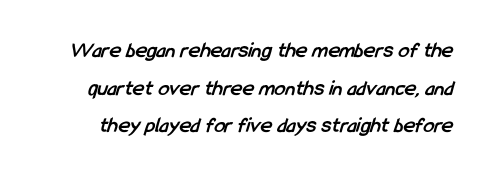
The image shows 22 px bold type; set line spacing 1.71x, normal letter spacing, not underlined.
